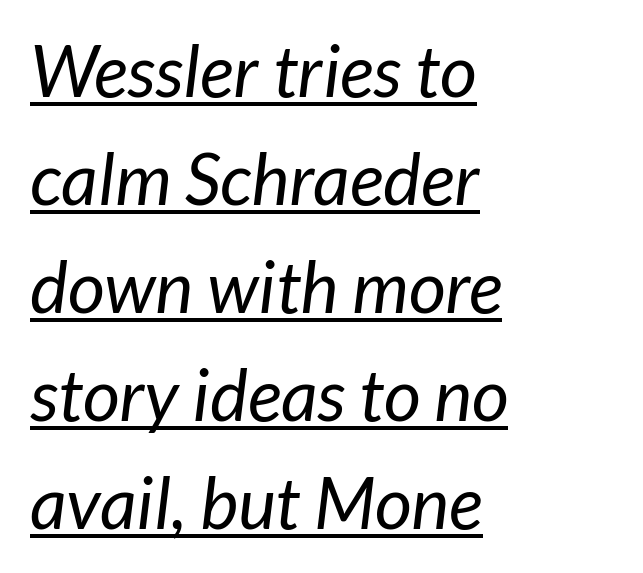
Q: Is the text bold? A: No.
Q: Is the typeface a serif or a sans-serif typeface? A: Sans-serif.
Q: Is the text underlined? A: Yes.
Q: How is the paragraph aligned? A: Left-aligned.
Q: Is the spacing between letters normal or unusually wide? A: Normal.
Q: Is the spacing between lines tight, normal or loose? A: Normal.
Q: Width (condensed, normal, or wide)? A: Normal.
Q: Stroke contrast? A: Low.
Q: x-height? A: Medium.
Q: Monospaced? A: No.
